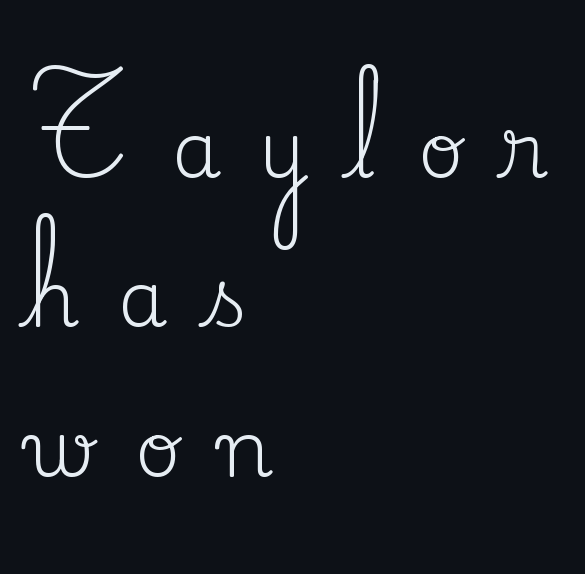
{"serif": "yes", "italic": "no", "bold": "no", "weight": "regular", "width": "normal", "stroke_contrast": "medium", "x_height": "small", "monospaced": "no", "underline": "no", "align": "left", "line_spacing_ratio": 1.89, "letter_spacing": "wide", "letter_spacing_em": 0.49, "glyph_px": 79}
